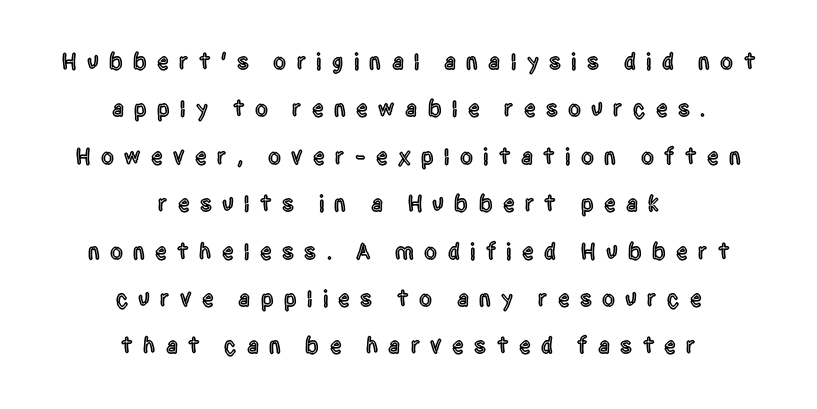
Leading: increased. The typography opts for an upright posture over an oblique one. The lines in this sample share a center point and differ in where they start and stop. A bare baseline throughout the passage.
